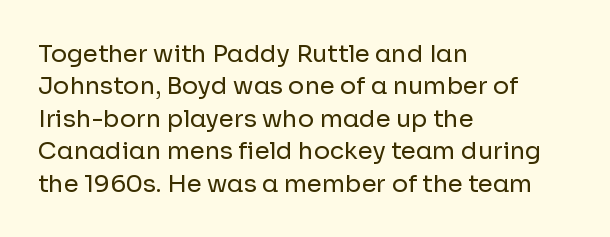
The typesetter chose a ragged-right arrangement here. In terms of letterspacing, this is plain default setting. Descenders hang freely into open space. A typesetter would call this leading conventional body-copy spacing. Stems and bowls with no extra thickness — not bold.
